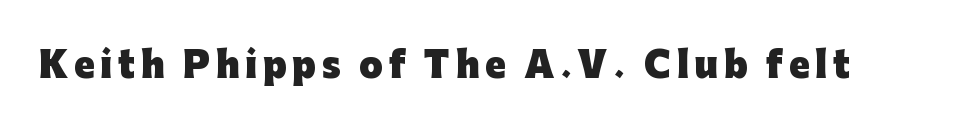
{"serif": "no", "italic": "no", "bold": "yes", "weight": "heavy", "width": "normal", "stroke_contrast": "low", "x_height": "medium", "monospaced": "no", "underline": "no", "glyph_px": 34}
